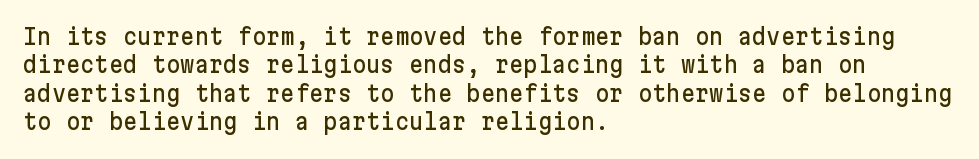
The image shows 22 px text type, upright; set left-aligned, normal line spacing (1.29x), normal letter spacing, not underlined.
